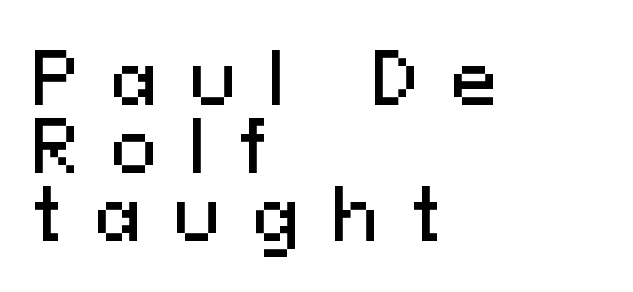
Q: Is the text italic (slanted)? A: No, it is upright.
Q: Is the typeface a serif or a sans-serif typeface? A: Sans-serif.
Q: Is the text underlined? A: No.
Q: How is the paragraph aligned? A: Left-aligned.
Q: Is the spacing between letters normal or unusually wide? A: Unusually wide.
Q: Is the spacing between lines tight, normal or loose? A: Tight.
Q: Width (condensed, normal, or wide)? A: Normal.
Q: Stroke contrast? A: Medium.
Q: x-height? A: Medium.
Q: Monospaced? A: No.
